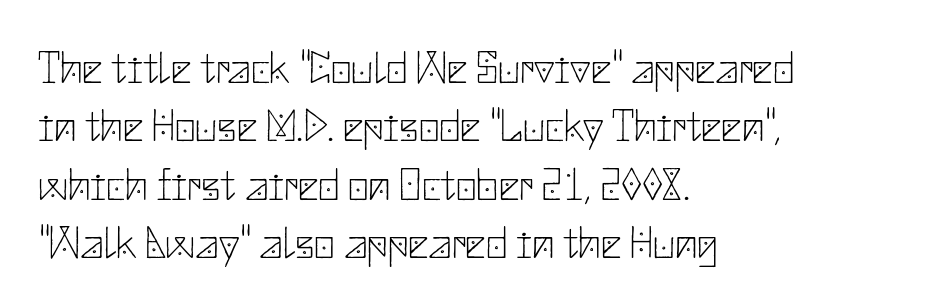
Italic? Not at all — the glyphs are vertical. On a weight scale, this lands at 450 or below. Baseline-to-baseline distance is the conventional proportion of letter height. The space beneath each line is pristine and unruled. Tracking value appears to be zero — textbook default spacing. Reading down the block, your eye returns to a fixed left position each line.
